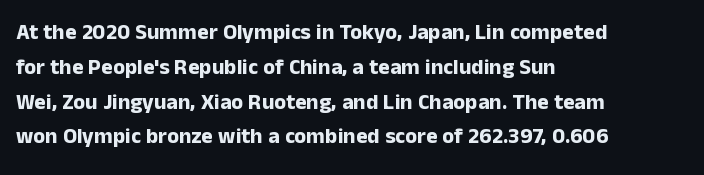
The image shows 22 px bold type, upright; set left-aligned, normal line spacing (1.58x), normal letter spacing, not underlined.
